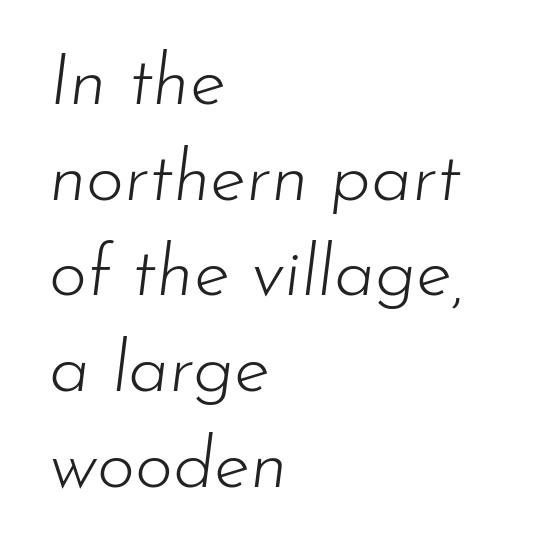
The letterforms sit shoulder to shoulder at normal distance. Slant detected: the letters are inclined. Leading: standard. The passage shown is not underscored anywhere. The passage is arranged the way most books set body copy — flush left.
